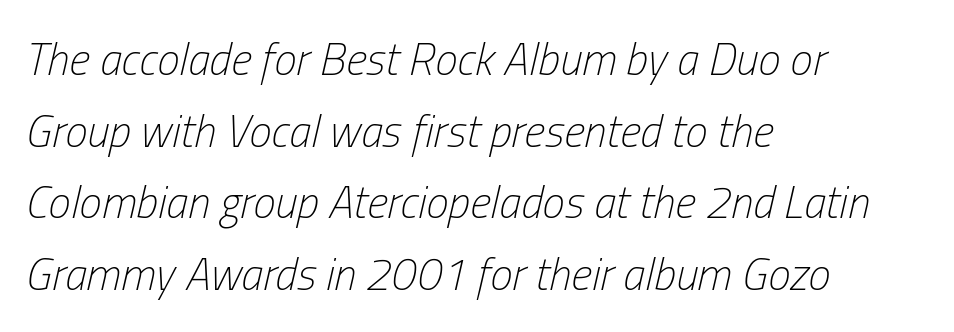
Q: Is the text bold? A: No.
Q: Is the text italic (slanted)? A: Yes, it leans right by about 13 degrees.
Q: Is the text underlined? A: No.
Q: How is the paragraph aligned? A: Left-aligned.
Q: Is the spacing between letters normal or unusually wide? A: Normal.
Q: Is the spacing between lines tight, normal or loose? A: Normal.
Q: Width (condensed, normal, or wide)? A: Condensed.
Q: Stroke contrast? A: Low.
Q: x-height? A: Medium.
Q: Monospaced? A: No.
